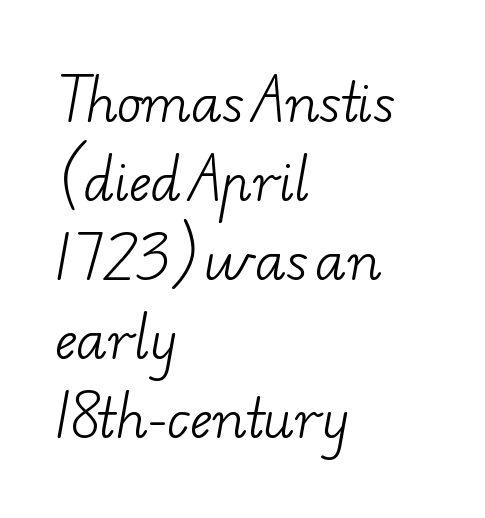
Q: Is the text bold? A: No.
Q: Is the typeface a serif or a sans-serif typeface? A: Serif.
Q: Is the text underlined? A: No.
Q: How is the paragraph aligned? A: Left-aligned.
Q: Is the spacing between letters normal or unusually wide? A: Normal.
Q: Is the spacing between lines tight, normal or loose? A: Normal.
Q: Width (condensed, normal, or wide)? A: Wide.
Q: Stroke contrast? A: Low.
Q: x-height? A: Small.
Q: Monospaced? A: No.
